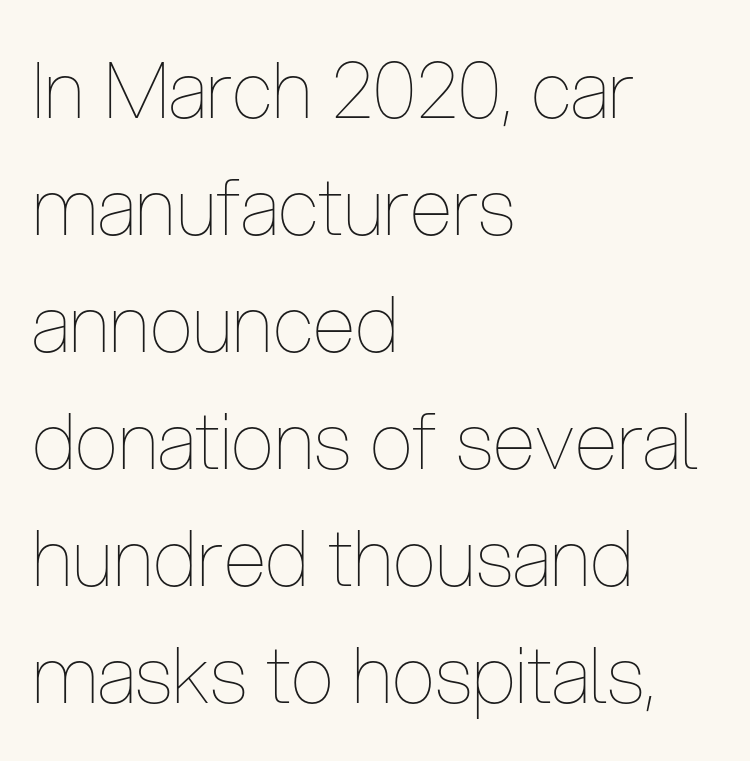
{"italic": "no", "bold": "no", "weight": "thin", "width": "condensed", "stroke_contrast": "low", "x_height": "medium", "monospaced": "no", "underline": "no", "align": "left", "line_spacing": "normal", "line_spacing_ratio": 1.5, "letter_spacing": "normal", "letter_spacing_em": 0.0, "glyph_px": 78}
